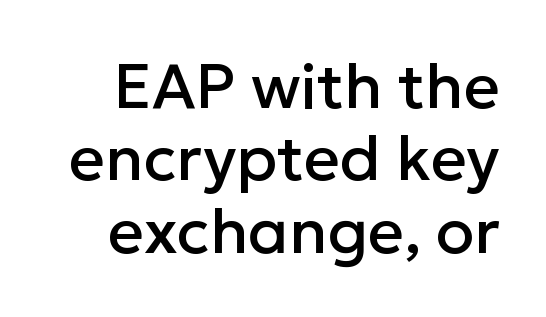
{"serif": "no", "italic": "no", "width": "normal", "stroke_contrast": "low", "x_height": "medium", "monospaced": "no", "underline": "no", "line_spacing": "tight", "line_spacing_ratio": 1.15, "letter_spacing": "normal", "letter_spacing_em": 0.0, "glyph_px": 63}
